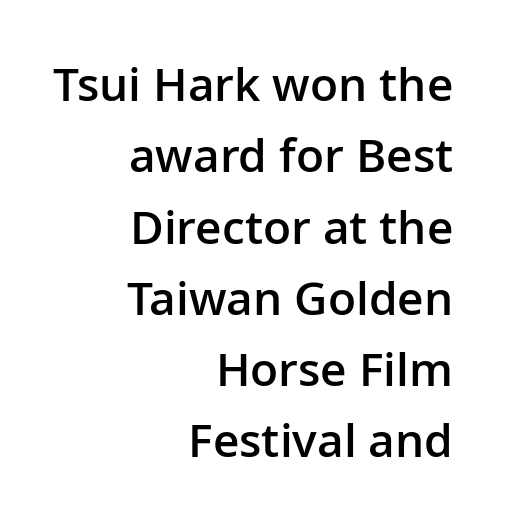
{"serif": "no", "italic": "no", "bold": "semi", "weight": "semibold", "width": "normal", "stroke_contrast": "low", "x_height": "medium", "monospaced": "no", "underline": "no", "align": "right", "line_spacing": "normal", "line_spacing_ratio": 1.55, "letter_spacing": "normal", "letter_spacing_em": 0.0, "glyph_px": 46}
